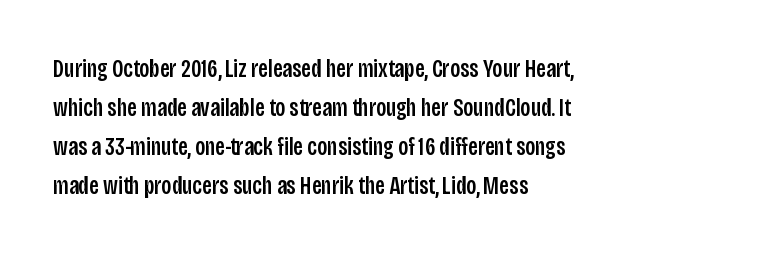
Q: Is the text italic (slanted)? A: No, it is upright.
Q: Is the text underlined? A: No.
Q: How is the paragraph aligned? A: Left-aligned.
Q: Is the spacing between letters normal or unusually wide? A: Normal.
Q: Is the spacing between lines tight, normal or loose? A: Normal.
